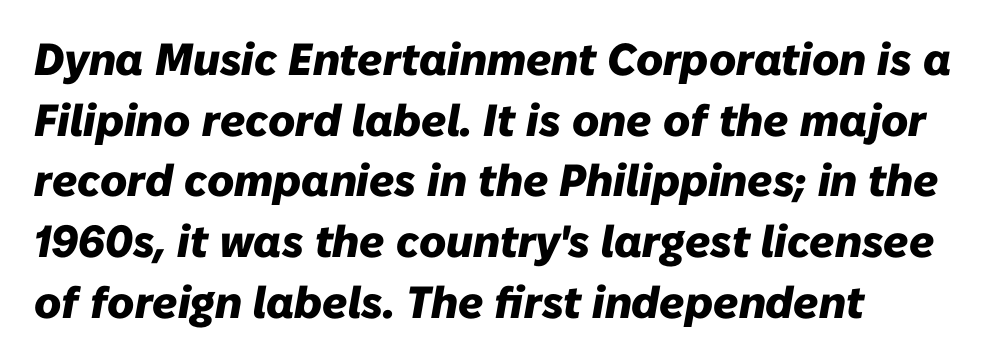
Q: Is the text bold? A: Yes.
Q: Is the text italic (slanted)? A: Yes, it leans right by about 10 degrees.
Q: Is the text underlined? A: No.
Q: Is the spacing between letters normal or unusually wide? A: Normal.
Q: Is the spacing between lines tight, normal or loose? A: Normal.
Q: Width (condensed, normal, or wide)? A: Normal.
Q: Stroke contrast? A: Low.
Q: x-height? A: Medium.
Q: Monospaced? A: No.
